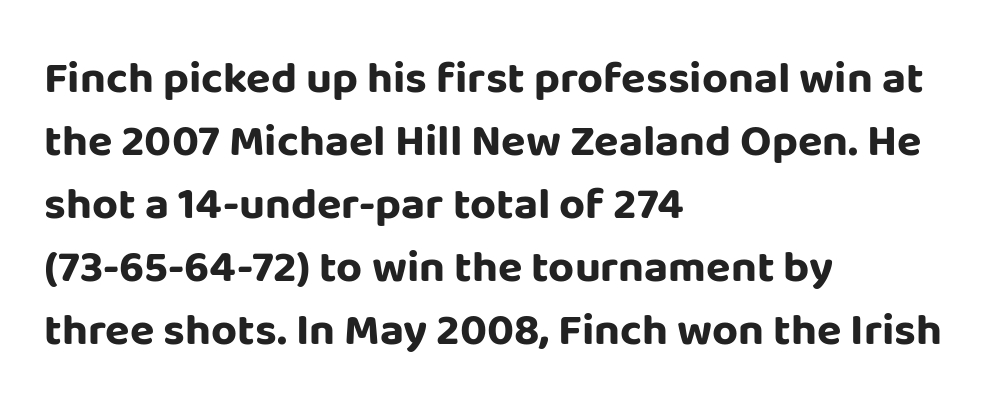
Caption: multi-line text, flush left, ragged right. Unmarked baselines from the first word to the last. I'd describe the lettering as bold — thick and assertive. Unlike a traditional serif, this face leaves its strokes unadorned.
